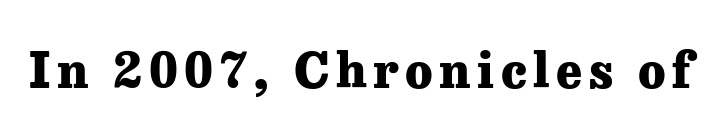
The image shows 49 px heavy serif type, upright; set not underlined; low stroke contrast and a medium x-height.
